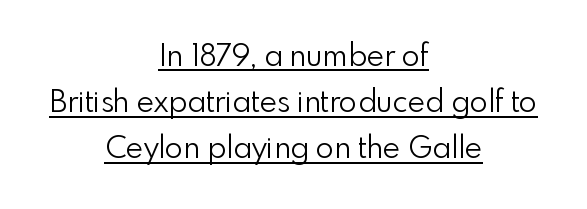
{"serif": "no", "italic": "no", "bold": "no", "weight": "light", "width": "normal", "stroke_contrast": "low", "x_height": "small", "monospaced": "no", "underline": "yes", "align": "center", "line_spacing": "normal", "line_spacing_ratio": 1.54, "letter_spacing": "normal", "letter_spacing_em": 0.0, "glyph_px": 30}
